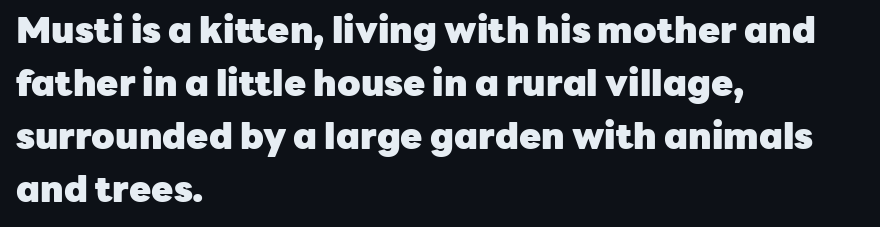
{"serif": "no", "italic": "no", "bold": "yes", "weight": "heavy", "width": "normal", "stroke_contrast": "low", "x_height": "medium", "monospaced": "no", "underline": "no", "align": "left", "line_spacing": "normal", "line_spacing_ratio": 1.47, "letter_spacing": "normal", "letter_spacing_em": 0.0, "glyph_px": 36}
